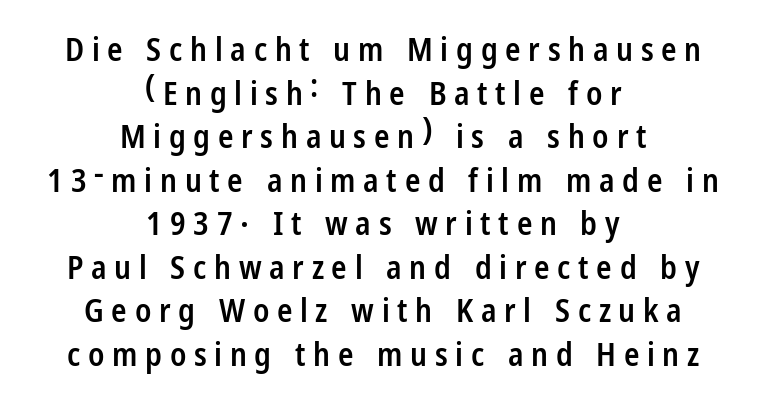
Q: Is the text bold? A: Semi-bold.
Q: Is the text italic (slanted)? A: No, it is upright.
Q: Is the typeface a serif or a sans-serif typeface? A: Sans-serif.
Q: Is the text underlined? A: No.
Q: How is the paragraph aligned? A: Centered.
Q: Is the spacing between letters normal or unusually wide? A: Unusually wide.
Q: Is the spacing between lines tight, normal or loose? A: Normal.
Q: Width (condensed, normal, or wide)? A: Condensed.
Q: Stroke contrast? A: Low.
Q: x-height? A: Medium.
Q: Monospaced? A: No.
